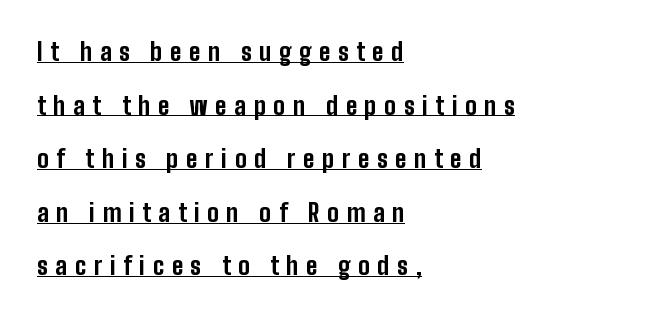
Q: Is the text bold? A: Yes.
Q: Is the text italic (slanted)? A: No, it is upright.
Q: Is the text underlined? A: Yes.
Q: How is the paragraph aligned? A: Left-aligned.
Q: Is the spacing between letters normal or unusually wide? A: Unusually wide.
Q: Is the spacing between lines tight, normal or loose? A: Loose.
